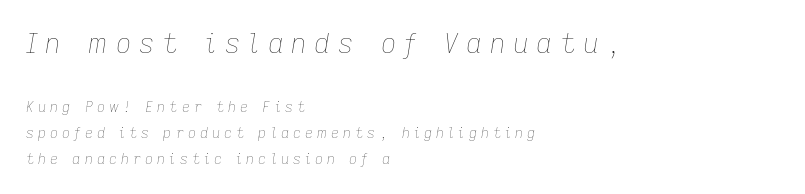
These lines were composed using italics. Letters rest on an invisible, unmarked baseline. The face used here is rendered with a markedly widened letterfit. Large over small — that's the arrangement of the two blocks here. Unbolded letterforms with no extra heft. Short and long lines alike share a common starting point at left.
